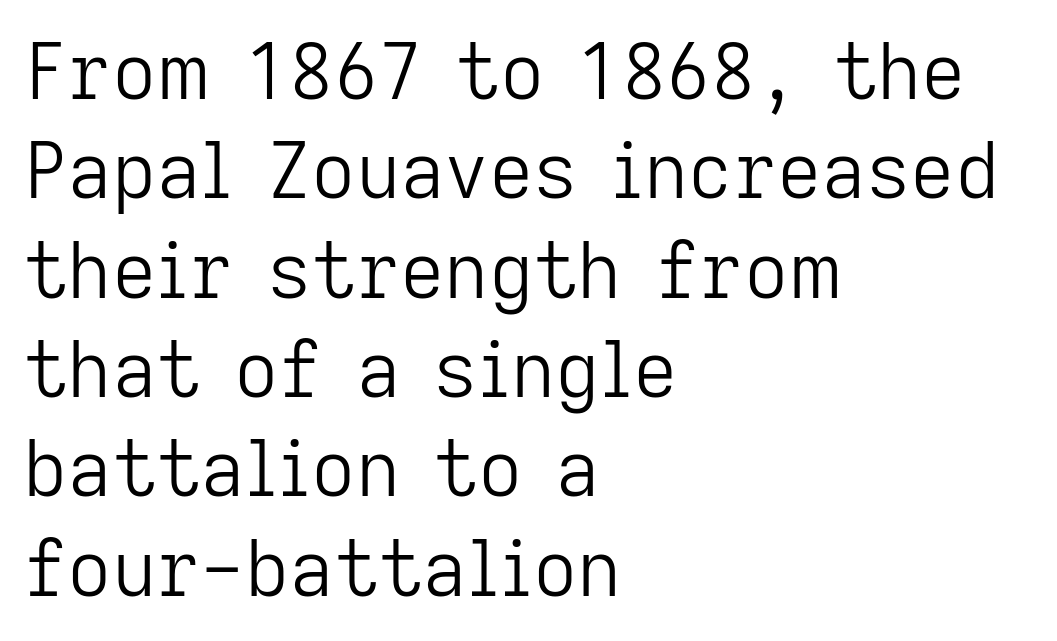
The image shows 77 px light sans-serif type, upright; set left-aligned, normal line spacing (1.29x), normal letter spacing, not underlined; low stroke contrast and a medium x-height.
